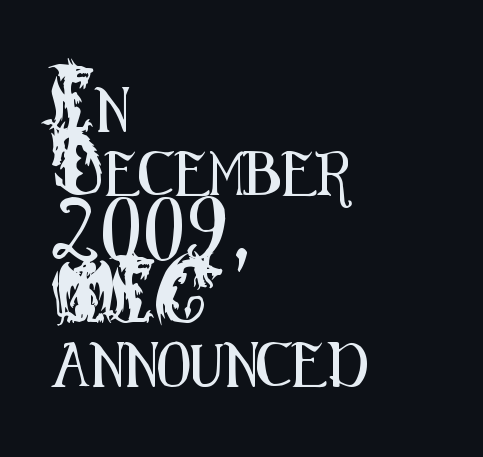
{"serif": "no", "italic": "no", "width": "condensed", "stroke_contrast": "medium", "x_height": "small", "monospaced": "no", "underline": "no", "align": "left", "line_spacing": "normal", "line_spacing_ratio": 1.45, "letter_spacing": "normal", "letter_spacing_em": 0.0, "glyph_px": 44}
